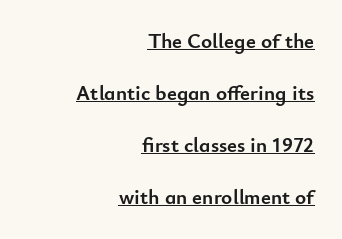
Every row of glyphs terminates at an identical x-position on the right. One glance says open: line gaps are wider than usual. The letters stand straight up with perfectly vertical stems. The passage shown is emphatically bold.
